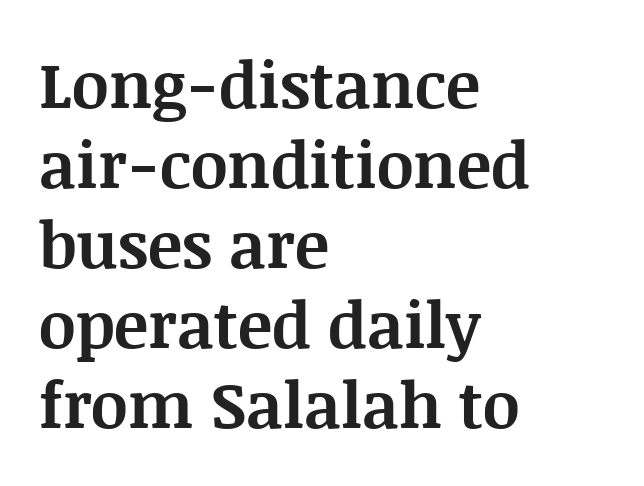
The image shows 64 px bold serif type, upright; set left-aligned, normal line spacing (1.25x), normal letter spacing, not underlined; medium stroke contrast and a large x-height.
